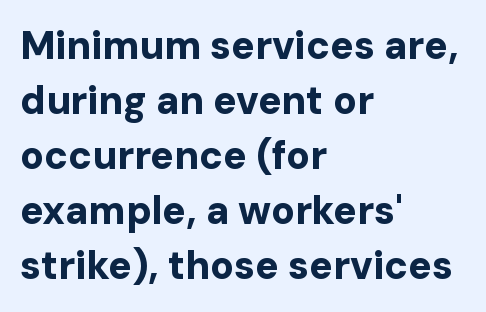
Style check: upright. Descenders hang freely into open space. One glance says typical: line gaps are just what's usual. This sample is left-justified, so line endings fall wherever the words run out. Does the type have serifs? No, each stem ends abruptly. Heavy-handed strokes throughout: this text is bold.
